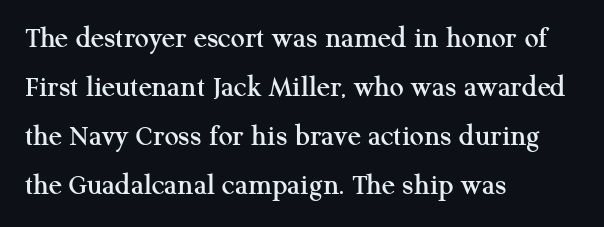
The image shows 31 px serif type, upright; set left-aligned, normal line spacing (1.58x), normal letter spacing, not underlined; medium stroke contrast and a medium x-height.
